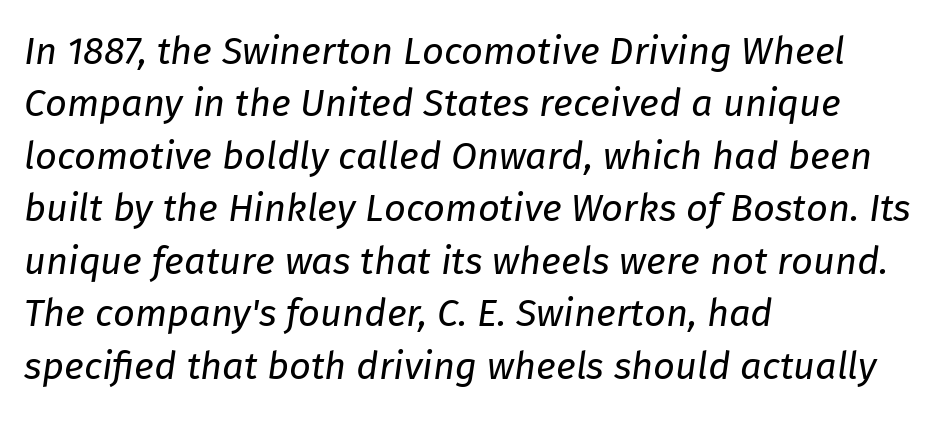
{"italic": "yes", "lean": "right", "slant_degrees": 8, "bold": "no", "weight": "regular", "width": "normal", "stroke_contrast": "low", "x_height": "medium", "monospaced": "no", "underline": "no", "align": "left", "line_spacing": "normal", "line_spacing_ratio": 1.38, "letter_spacing": "normal", "letter_spacing_em": 0.0, "glyph_px": 38}
